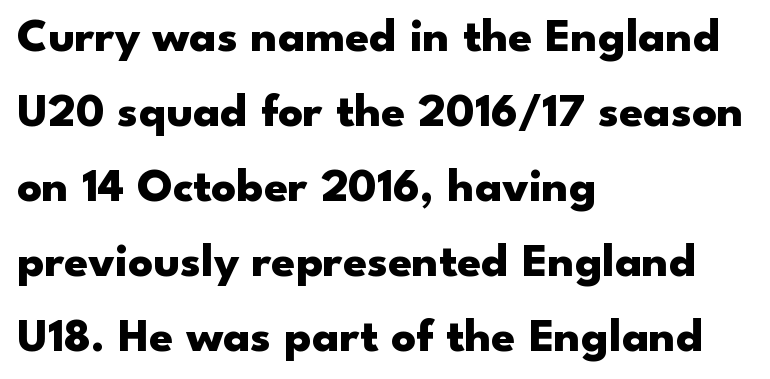
{"serif": "no", "italic": "no", "bold": "yes", "weight": "heavy", "width": "wide", "stroke_contrast": "low", "x_height": "small", "monospaced": "no", "underline": "no", "align": "left", "line_spacing": "normal", "line_spacing_ratio": 1.56, "letter_spacing": "normal", "letter_spacing_em": 0.0, "glyph_px": 48}
